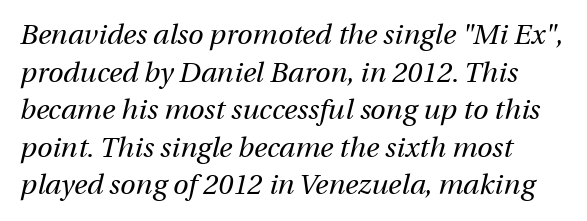
The image shows 28 px regular-weight type, italic (leaning right); set left-aligned, normal line spacing (1.34x), normal letter spacing, not underlined; medium stroke contrast and a medium x-height.
